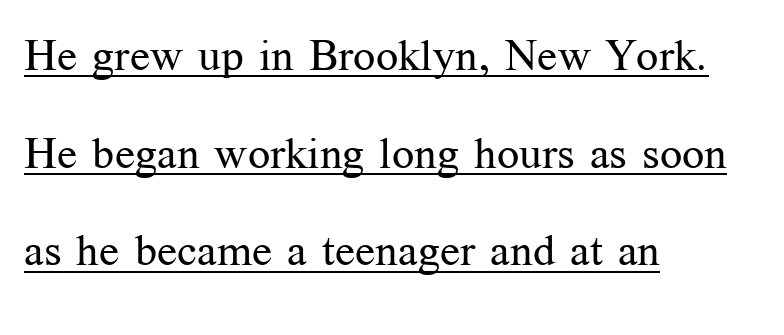
The image shows 44 px regular-weight serif type, upright; set left-aligned, loose line spacing (2.22x), normal letter spacing, underlined; medium stroke contrast and a medium x-height.
